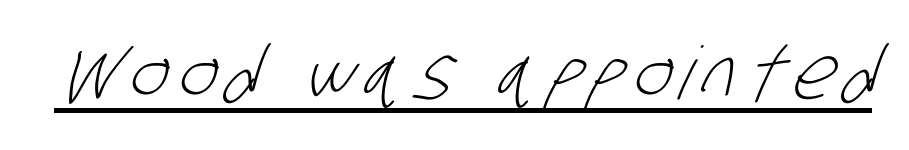
Nope, no serifs anywhere on these letters. Looks like regular typesetting: each glyph gets only the width it needs. Honestly, the underline is the first thing you notice here. Stems and bowls with no extra thickness — not bold.
